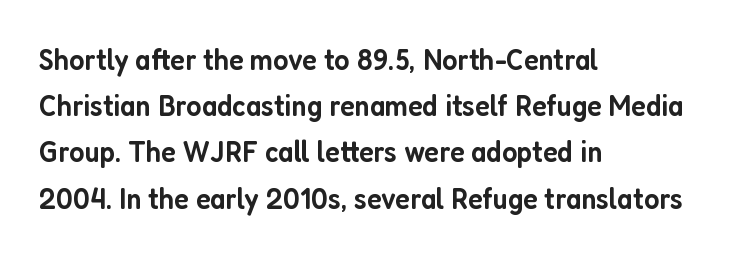
Descender tails drop into unmarked territory. A bit beefed up — I'd call it semibold rather than bold. Here the glyphs are tracked normally, forming tight word shapes. Is there much room between lines? A standard amount, neither cramped nor airy.
